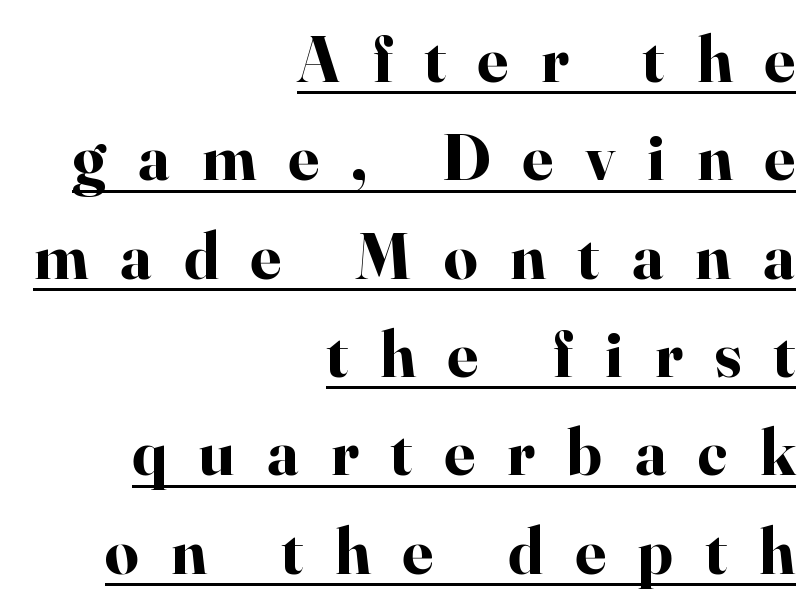
Compared with typical paragraphs, the rows here are spaced about the same. Looks like regular typesetting: each glyph gets only the width it needs. Ascenders rise straight up at ninety degrees. In terms of letterspacing, this is a distinctly airy, spread setting.
